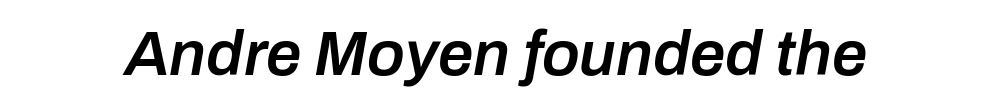
Any mark beneath the type? The region is blank. Is the type bold? Partly — it's a semibold, heavier than regular but not fully bold. The passage shown leans; its letterforms are oblique. Note the varied advance widths — an 'i' is clearly narrower than an 'm'. Each word holds together tightly as a unit, with standard inter-letter gaps.
